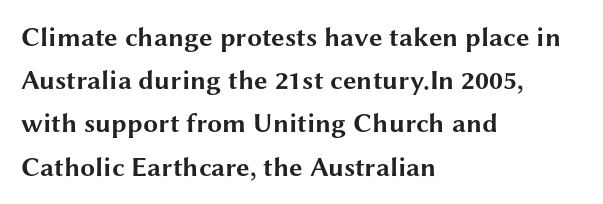
{"italic": "no", "bold": "yes", "underline": "no", "align": "left", "line_spacing": "normal", "line_spacing_ratio": 1.6, "letter_spacing": "normal", "letter_spacing_em": 0.0, "glyph_px": 27}
